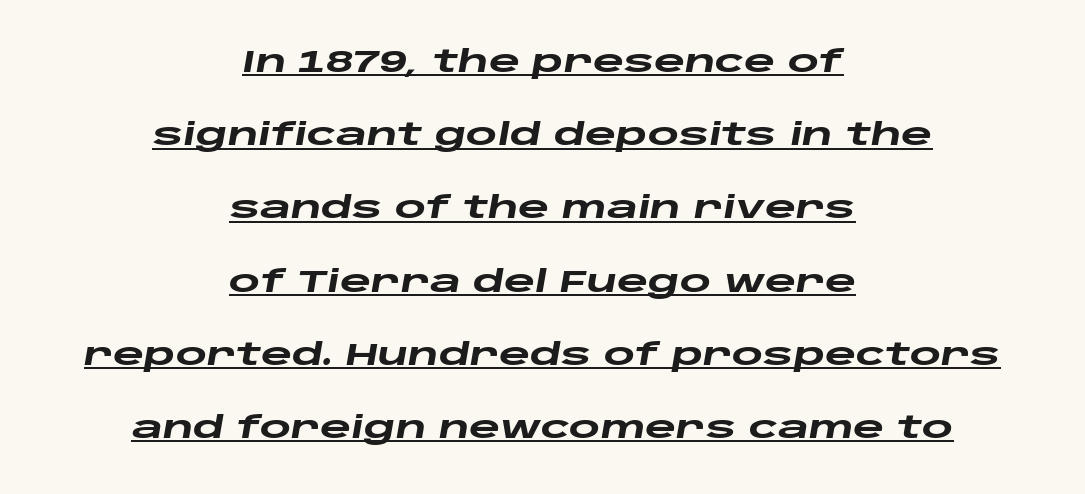
The strokes are fattened all the way to bold. There's an unmistakable incline to the writing here. Typeset on center — no edge is straight. Honestly, the underline is the first thing you notice here.
